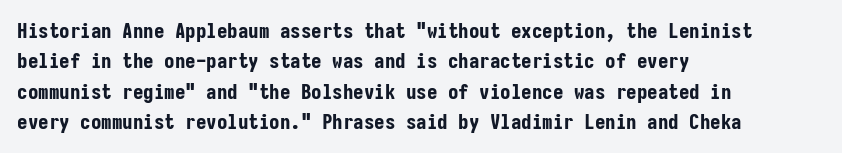
Q: Is the text bold? A: Yes.
Q: Is the text italic (slanted)? A: No, it is upright.
Q: Is the text underlined? A: No.
Q: How is the paragraph aligned? A: Left-aligned.
Q: Is the spacing between letters normal or unusually wide? A: Normal.
Q: Is the spacing between lines tight, normal or loose? A: Normal.
